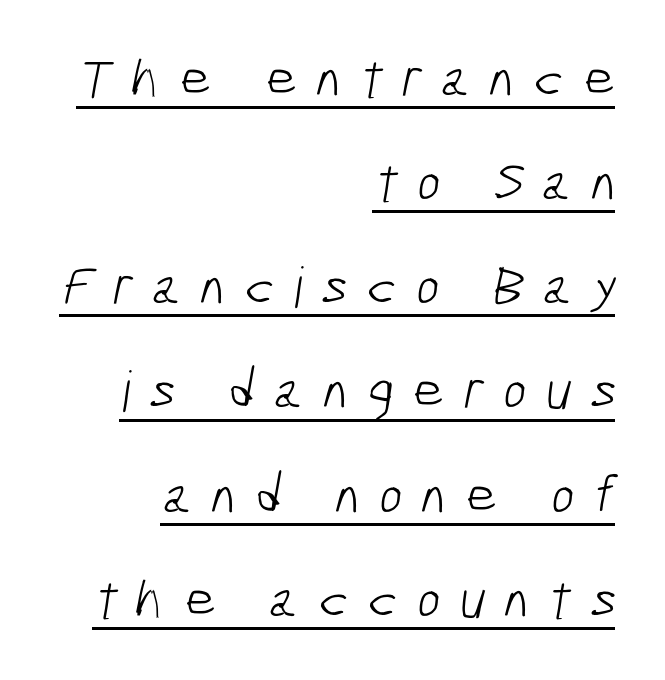
Heft: none added — not bold. Decoration check: the copy is underlined. These lines are composed in type without serifs. Alignment: flush right.
